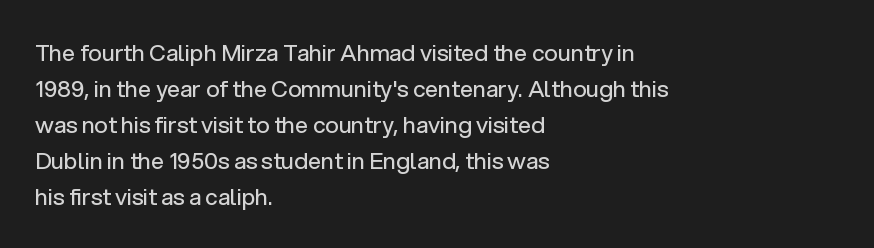
{"italic": "no", "bold": "no", "underline": "no", "align": "left", "line_spacing": "normal", "line_spacing_ratio": 1.56, "letter_spacing": "normal", "letter_spacing_em": 0.0, "glyph_px": 23}
